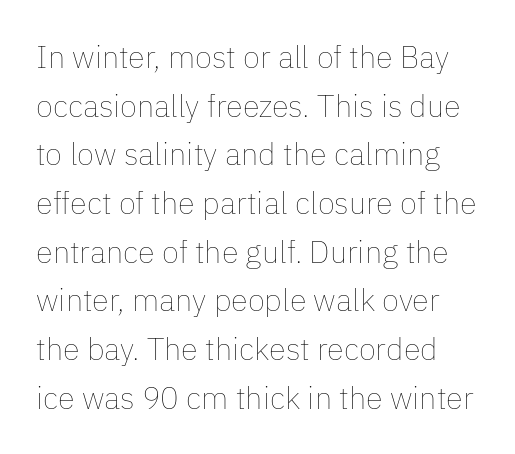
Q: Is the text bold? A: No.
Q: Is the text italic (slanted)? A: No, it is upright.
Q: Is the text underlined? A: No.
Q: Is the spacing between letters normal or unusually wide? A: Normal.
Q: Is the spacing between lines tight, normal or loose? A: Normal.
Q: Width (condensed, normal, or wide)? A: Normal.
Q: Stroke contrast? A: Low.
Q: x-height? A: Medium.
Q: Monospaced? A: No.
